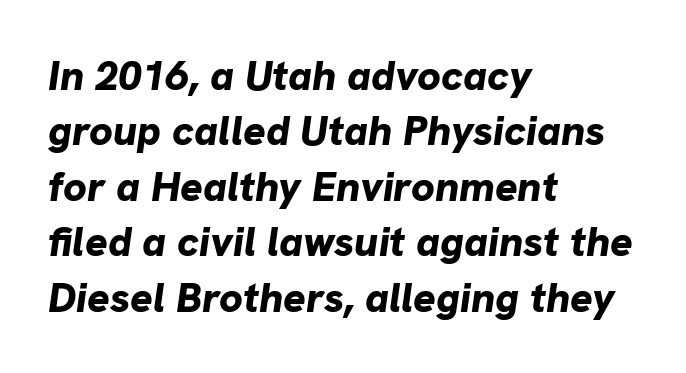
The words here are not underlined. Caption: bold face, heavy strokes. Typeset ragged right — the left edge is the straight one. Compared with ordinary roman type, these characters are visibly tilted. Students, observe: this is what conventionally led text looks like.
